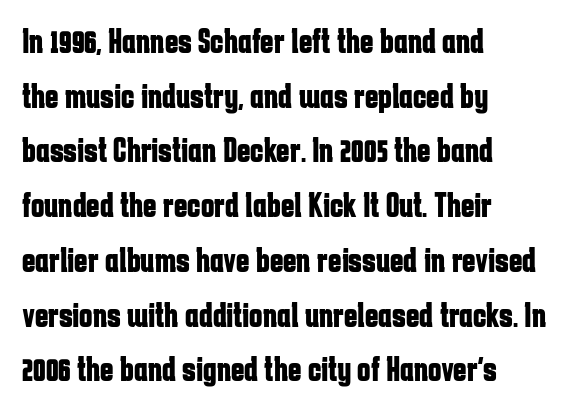
The image shows 36 px bold, condensed sans-serif type, upright; set left-aligned, normal line spacing (1.52x), normal letter spacing, not underlined; low stroke contrast and a medium x-height.
